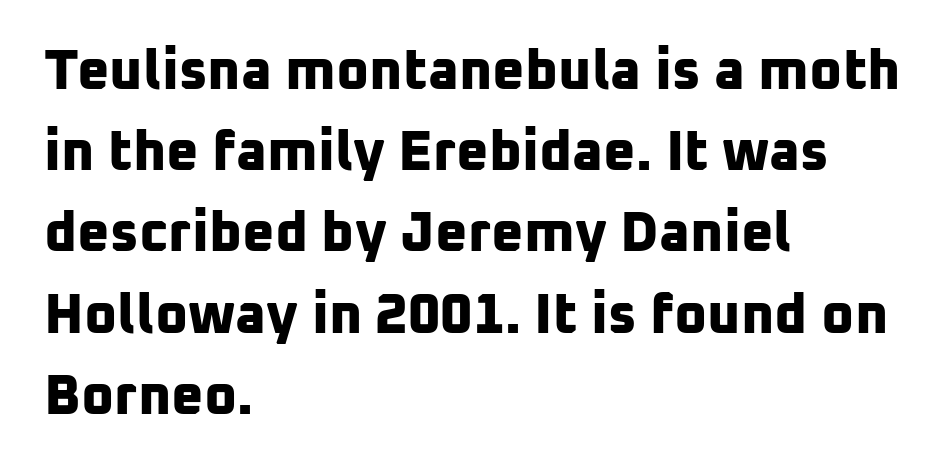
Q: Is the text bold? A: Yes.
Q: Is the typeface a serif or a sans-serif typeface? A: Sans-serif.
Q: Is the text underlined? A: No.
Q: How is the paragraph aligned? A: Left-aligned.
Q: Is the spacing between letters normal or unusually wide? A: Normal.
Q: Is the spacing between lines tight, normal or loose? A: Normal.
Q: Width (condensed, normal, or wide)? A: Normal.
Q: Stroke contrast? A: Low.
Q: x-height? A: Medium.
Q: Monospaced? A: No.
